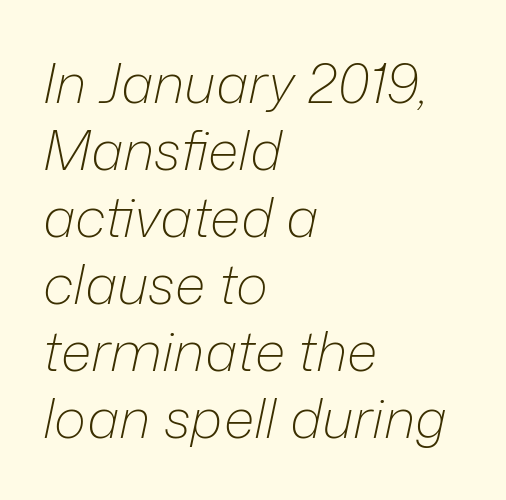
Q: Is the text bold? A: No.
Q: Is the text italic (slanted)? A: Yes, it leans right by about 12 degrees.
Q: Is the text underlined? A: No.
Q: How is the paragraph aligned? A: Left-aligned.
Q: Is the spacing between letters normal or unusually wide? A: Normal.
Q: Width (condensed, normal, or wide)? A: Normal.
Q: Stroke contrast? A: Low.
Q: x-height? A: Medium.
Q: Monospaced? A: No.
